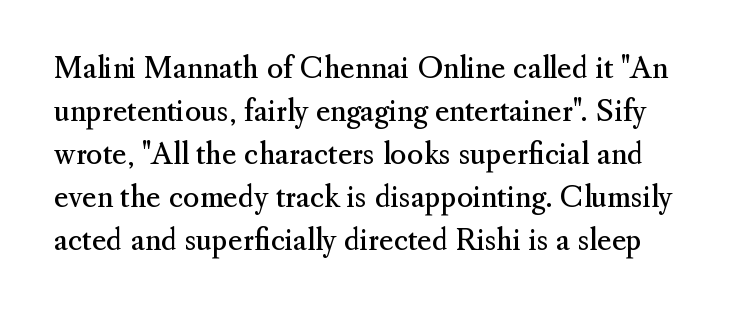
Q: Is the text bold? A: No.
Q: Is the text italic (slanted)? A: No, it is upright.
Q: Is the typeface a serif or a sans-serif typeface? A: Serif.
Q: Is the text underlined? A: No.
Q: Is the spacing between letters normal or unusually wide? A: Normal.
Q: Is the spacing between lines tight, normal or loose? A: Normal.
Q: Width (condensed, normal, or wide)? A: Normal.
Q: Stroke contrast? A: Medium.
Q: x-height? A: Small.
Q: Monospaced? A: No.
